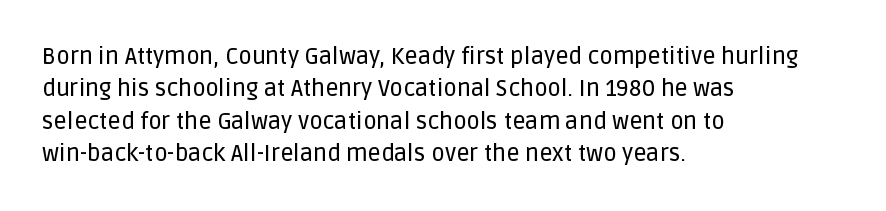
{"italic": "no", "underline": "no", "align": "left", "line_spacing": "normal", "line_spacing_ratio": 1.41, "letter_spacing": "normal", "letter_spacing_em": 0.0, "glyph_px": 23}
